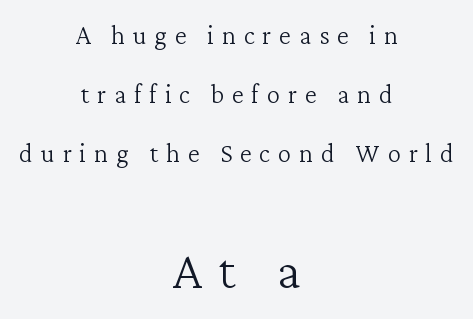
Q: Is the text bold? A: No.
Q: Is the text italic (slanted)? A: No, it is upright.
Q: Is the typeface a serif or a sans-serif typeface? A: Serif.
Q: Is the text underlined? A: No.
Q: How is the paragraph aligned? A: Centered.
Q: Is the spacing between letters normal or unusually wide? A: Unusually wide.
Q: Is the spacing between lines tight, normal or loose? A: Loose.
Q: Which block of text is set in a larger size, the first (top) or the second (bottom)? A: The second (bottom) one.
Q: Width (condensed, normal, or wide)? A: Normal.
Q: Stroke contrast? A: Low.
Q: x-height? A: Medium.
Q: Monospaced? A: No.
